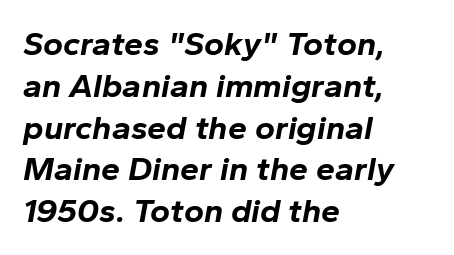
The image shows 34 px bold type, italic (leaning right); set left-aligned, line spacing 1.23x, normal letter spacing, not underlined; low stroke contrast and a medium x-height.
